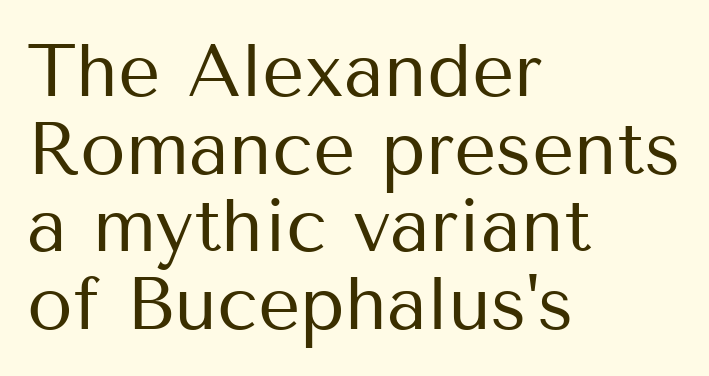
Q: Is the text bold? A: No.
Q: Is the text italic (slanted)? A: No, it is upright.
Q: Is the typeface a serif or a sans-serif typeface? A: Sans-serif.
Q: Is the text underlined? A: No.
Q: How is the paragraph aligned? A: Left-aligned.
Q: Is the spacing between letters normal or unusually wide? A: Normal.
Q: Is the spacing between lines tight, normal or loose? A: Tight.
Q: Width (condensed, normal, or wide)? A: Normal.
Q: Stroke contrast? A: Medium.
Q: x-height? A: Medium.
Q: Monospaced? A: No.
